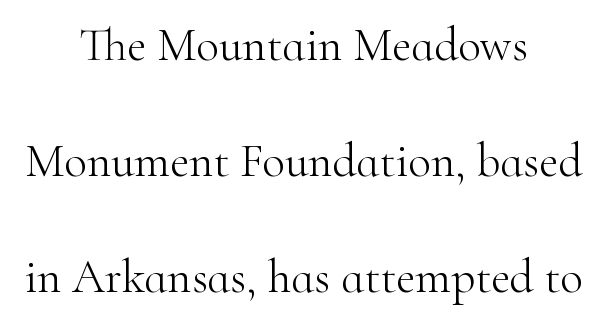
Q: Is the text bold? A: No.
Q: Is the text italic (slanted)? A: No, it is upright.
Q: Is the typeface a serif or a sans-serif typeface? A: Serif.
Q: Is the text underlined? A: No.
Q: How is the paragraph aligned? A: Centered.
Q: Is the spacing between letters normal or unusually wide? A: Normal.
Q: Is the spacing between lines tight, normal or loose? A: Loose.
Q: Width (condensed, normal, or wide)? A: Normal.
Q: Stroke contrast? A: High.
Q: x-height? A: Small.
Q: Monospaced? A: No.
